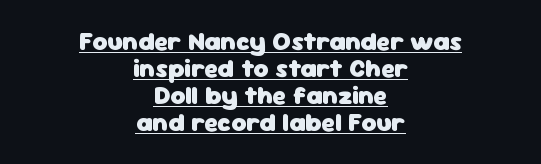
{"italic": "no", "bold": "yes", "underline": "yes", "align": "center", "line_spacing": "tight", "line_spacing_ratio": 1.04, "letter_spacing": "normal", "letter_spacing_em": 0.0, "glyph_px": 26}
